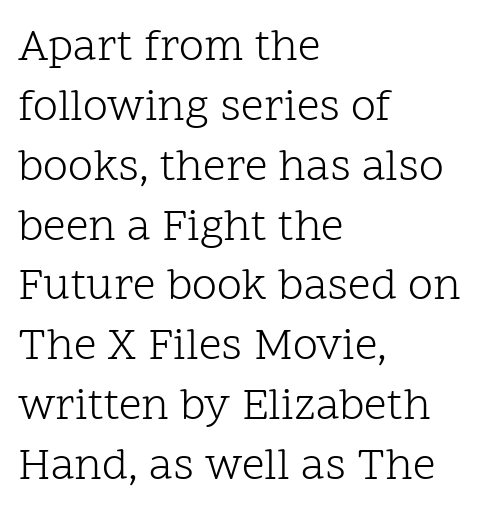
Note the varied advance widths — an 'i' is clearly narrower than an 'm'. Baseline-to-baseline distance is the conventional proportion of letter height. To sum up the face: it has serifs. The letterforms sit at book weight or below.
